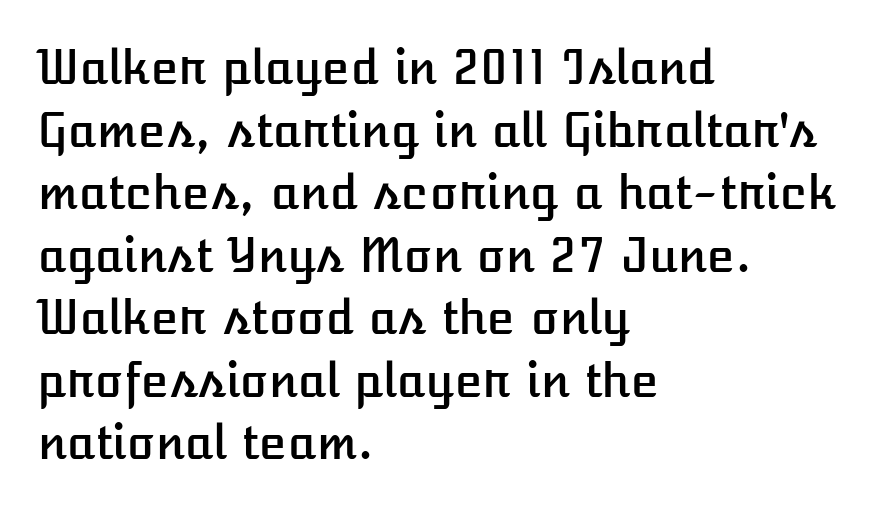
Q: Is the text italic (slanted)? A: No, it is upright.
Q: Is the text underlined? A: No.
Q: How is the paragraph aligned? A: Left-aligned.
Q: Is the spacing between letters normal or unusually wide? A: Normal.
Q: Is the spacing between lines tight, normal or loose? A: Normal.
Q: Width (condensed, normal, or wide)? A: Normal.
Q: Stroke contrast? A: Low.
Q: x-height? A: Medium.
Q: Monospaced? A: No.
